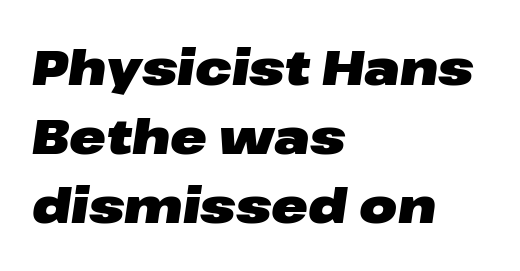
Q: Is the text bold? A: Yes.
Q: Is the text italic (slanted)? A: Yes, it leans right by about 8 degrees.
Q: Is the text underlined? A: No.
Q: How is the paragraph aligned? A: Left-aligned.
Q: Is the spacing between letters normal or unusually wide? A: Normal.
Q: Is the spacing between lines tight, normal or loose? A: Normal.
Q: Width (condensed, normal, or wide)? A: Wide.
Q: Stroke contrast? A: Low.
Q: x-height? A: Medium.
Q: Monospaced? A: No.
